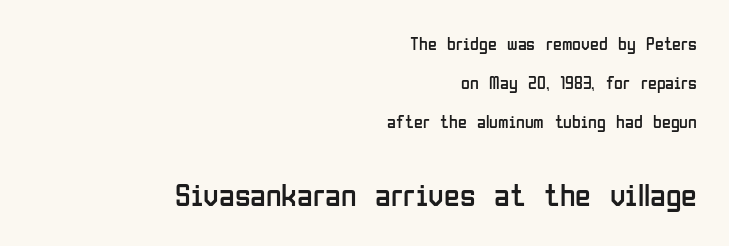
{"serif": "no", "italic": "no", "bold": "no", "weight": "regular", "width": "condensed", "stroke_contrast": "low", "x_height": "medium", "monospaced": "no", "underline": "no", "align": "right", "line_spacing": "loose", "line_spacing_ratio": 2.16, "letter_spacing": "normal", "letter_spacing_em": 0.0, "larger_block": "second", "size_ratio": 1.78, "glyph_px": 32}
